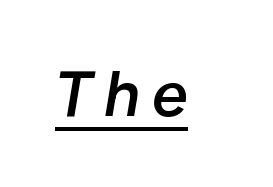
Emphasis by weight is partial: semibold. If you drew a line through each stem, it would be angled. The face used here is proportionally spaced, like ordinary book or web type. Beneath each row of characters lies a ruled line.
